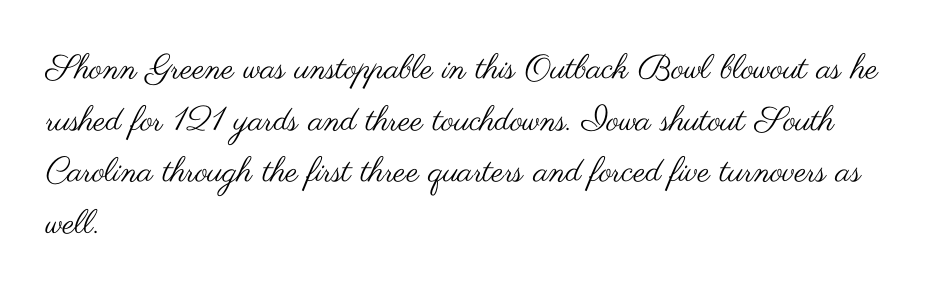
Stroke mass is kept to a normal reading level or below. Compared with typical body copy, the letter spacing here is the same. Do the characters align in a grid? No, the font is proportional. Alignment: flush left. The line-height multiplier appears to be the usual default.
